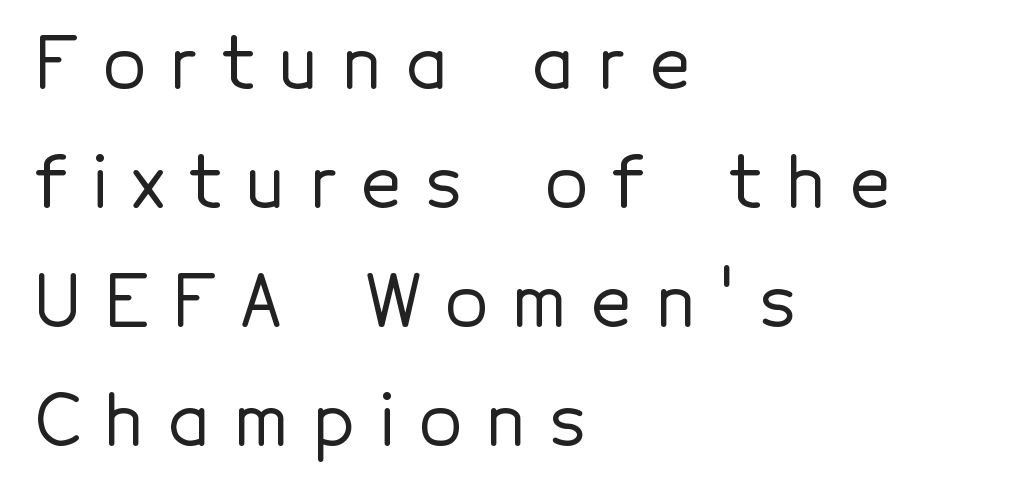
Q: Is the text italic (slanted)? A: No, it is upright.
Q: Is the typeface a serif or a sans-serif typeface? A: Sans-serif.
Q: Is the text underlined? A: No.
Q: How is the paragraph aligned? A: Left-aligned.
Q: Is the spacing between letters normal or unusually wide? A: Unusually wide.
Q: Is the spacing between lines tight, normal or loose? A: Normal.
Q: Width (condensed, normal, or wide)? A: Normal.
Q: x-height? A: Medium.
Q: Monospaced? A: No.
